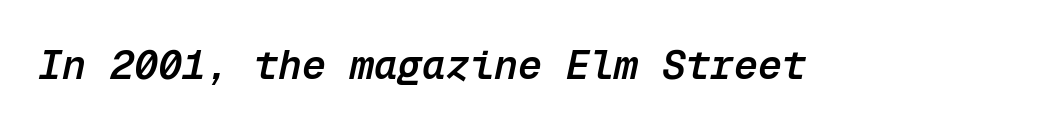
Nobody touched the tracking dial on this one. Does the weight exceed regular? Yes, but only to semibold. The text carries the slant typical of an italic or oblique font. Spacing verdict: monospaced, one width for all characters. The zone under the glyphs is completely vacant.
